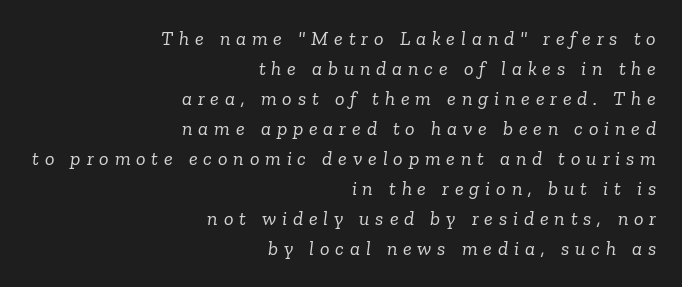
Vertically, the passage feels balanced, rows spaced as you'd expect. Emphasis-style slanted type is in use. The characters are drawn with everyday or finer stroke widths. These lines stack with their right ends in a neat column.
